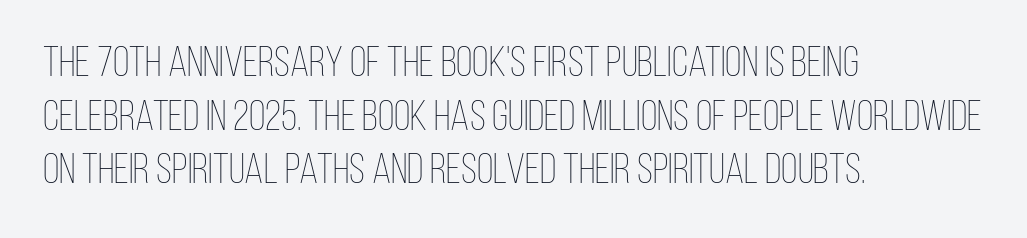
{"italic": "no", "bold": "no", "weight": "thin", "width": "condensed", "stroke_contrast": "low", "x_height": "large", "monospaced": "no", "underline": "no", "align": "left", "line_spacing": "normal", "line_spacing_ratio": 1.25, "letter_spacing": "normal", "letter_spacing_em": 0.0, "glyph_px": 43}
